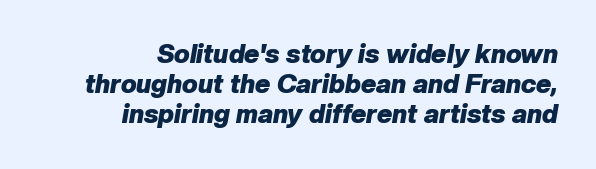
{"italic": "yes", "lean": "right", "slant_degrees": 10, "bold": "yes", "underline": "no", "align": "right", "line_spacing_ratio": 1.16, "letter_spacing": "normal", "letter_spacing_em": 0.0, "glyph_px": 26}
